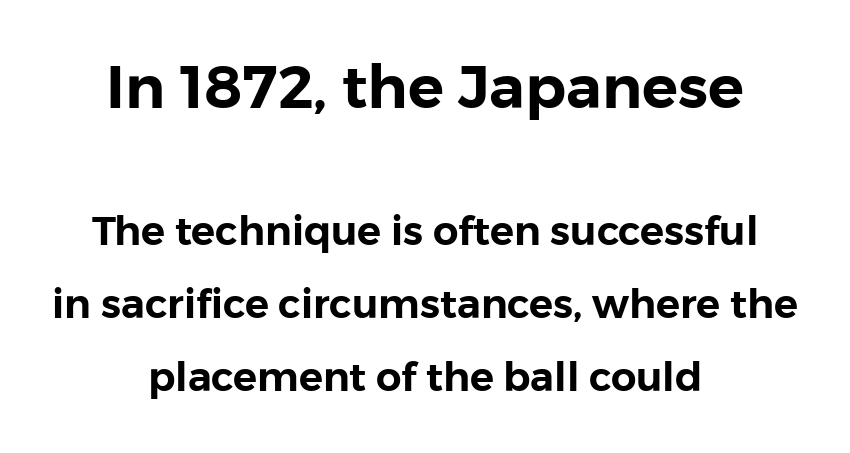
Q: Is the text italic (slanted)? A: No, it is upright.
Q: Is the typeface a serif or a sans-serif typeface? A: Sans-serif.
Q: Is the text underlined? A: No.
Q: How is the paragraph aligned? A: Centered.
Q: Is the spacing between letters normal or unusually wide? A: Normal.
Q: Which block of text is set in a larger size, the first (top) or the second (bottom)? A: The first (top) one.
Q: Width (condensed, normal, or wide)? A: Normal.
Q: Stroke contrast? A: Low.
Q: x-height? A: Medium.
Q: Monospaced? A: No.
